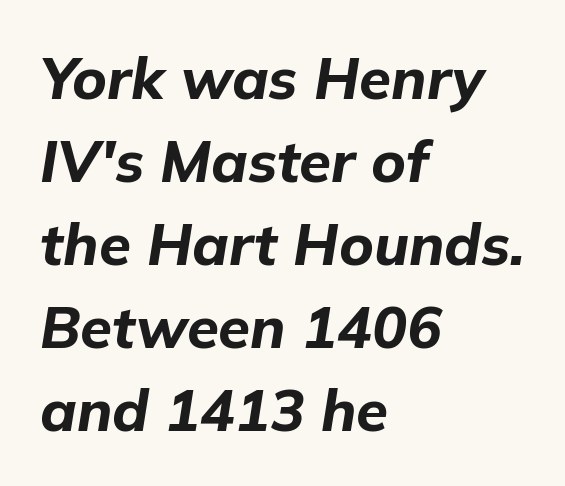
Q: Is the text bold? A: Yes.
Q: Is the text italic (slanted)? A: Yes, it leans right by about 9 degrees.
Q: Is the text underlined? A: No.
Q: How is the paragraph aligned? A: Left-aligned.
Q: Is the spacing between letters normal or unusually wide? A: Normal.
Q: Is the spacing between lines tight, normal or loose? A: Normal.
Q: Width (condensed, normal, or wide)? A: Normal.
Q: Stroke contrast? A: Low.
Q: x-height? A: Medium.
Q: Monospaced? A: No.
